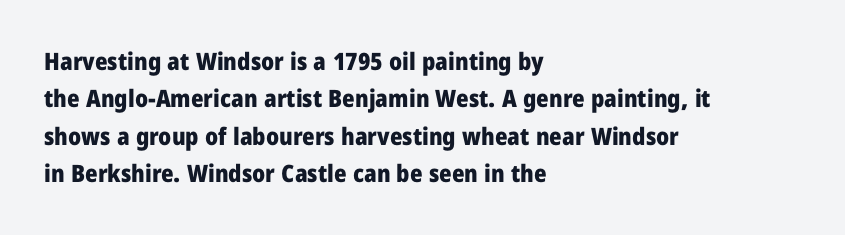
Q: Is the text bold? A: Yes.
Q: Is the text italic (slanted)? A: No, it is upright.
Q: Is the text underlined? A: No.
Q: How is the paragraph aligned? A: Left-aligned.
Q: Is the spacing between letters normal or unusually wide? A: Normal.
Q: Is the spacing between lines tight, normal or loose? A: Normal.
